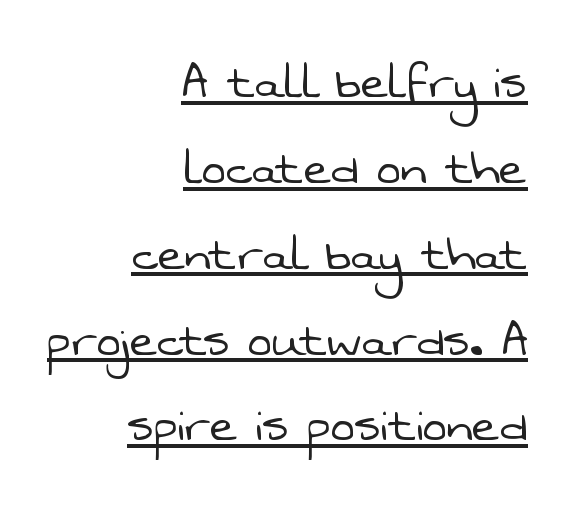
The image shows 58 px light sans-serif type; set right-aligned, normal line spacing (1.48x), normal letter spacing, underlined; low stroke contrast and a medium x-height.
